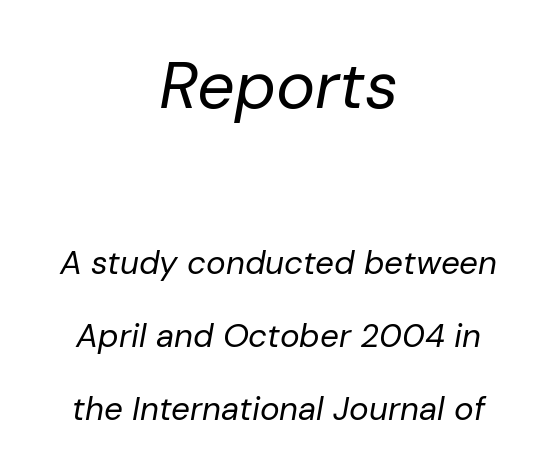
{"italic": "yes", "lean": "right", "slant_degrees": 10, "bold": "no", "weight": "regular", "width": "normal", "stroke_contrast": "low", "x_height": "medium", "monospaced": "no", "underline": "no", "align": "center", "line_spacing": "loose", "line_spacing_ratio": 2.21, "letter_spacing": "normal", "letter_spacing_em": 0.0, "larger_block": "first", "size_ratio": 2.0, "glyph_px": 66}
